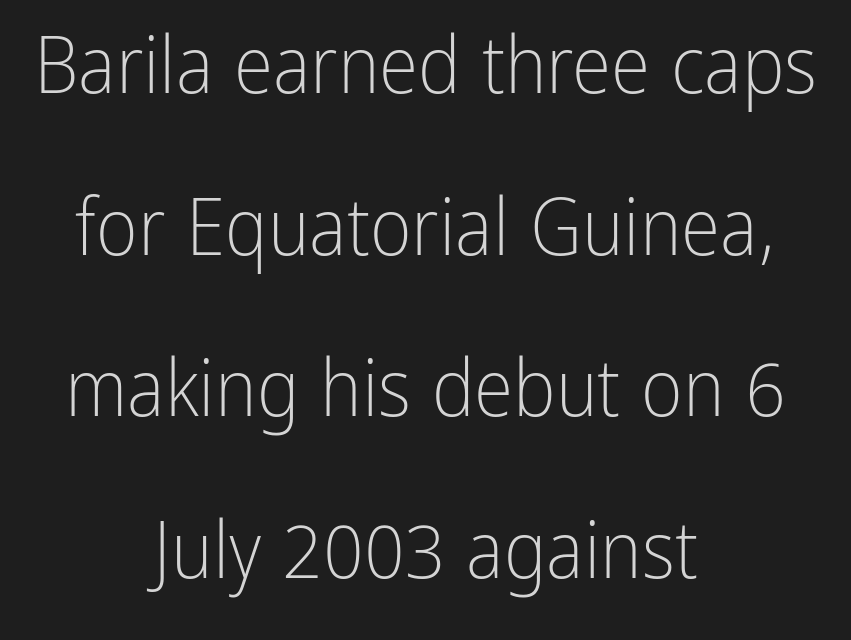
Q: Is the text bold? A: No.
Q: Is the text italic (slanted)? A: No, it is upright.
Q: Is the typeface a serif or a sans-serif typeface? A: Sans-serif.
Q: Is the text underlined? A: No.
Q: How is the paragraph aligned? A: Centered.
Q: Is the spacing between letters normal or unusually wide? A: Normal.
Q: Is the spacing between lines tight, normal or loose? A: Loose.
Q: Width (condensed, normal, or wide)? A: Condensed.
Q: Stroke contrast? A: Low.
Q: x-height? A: Medium.
Q: Monospaced? A: No.
